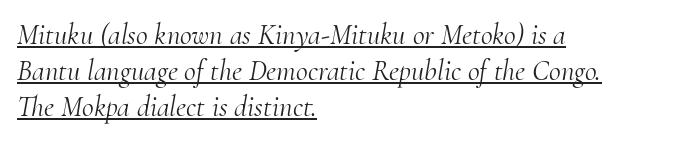
Q: Is the text bold? A: No.
Q: Is the text italic (slanted)? A: Yes, it leans right by about 10 degrees.
Q: Is the typeface a serif or a sans-serif typeface? A: Serif.
Q: Is the text underlined? A: Yes.
Q: How is the paragraph aligned? A: Left-aligned.
Q: Is the spacing between letters normal or unusually wide? A: Normal.
Q: Width (condensed, normal, or wide)? A: Normal.
Q: Stroke contrast? A: Medium.
Q: x-height? A: Small.
Q: Monospaced? A: No.
